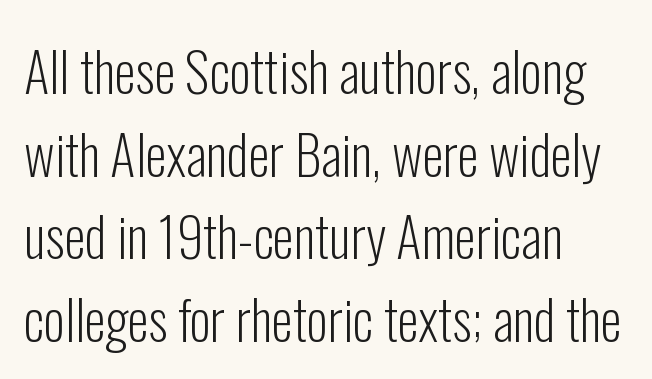
Casual observation: everything's shoved over to the left. The passage shown has conventional tracking throughout. Typographically, this falls in the sans-serif category. Here the designer chose a conventional face with non-uniform glyph widths. Nobody drew a line under any word here. Rows of type keep a routine distance in the vertical direction.
